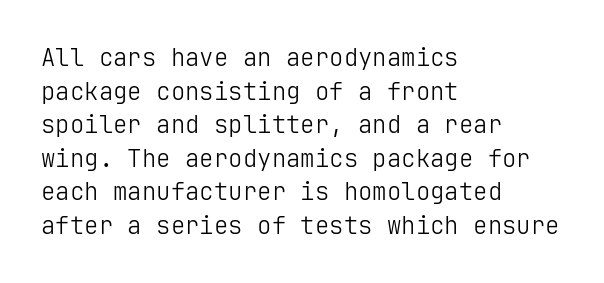
The image shows 24 px text type, upright; set left-aligned, normal line spacing (1.4x), normal letter spacing, not underlined.
